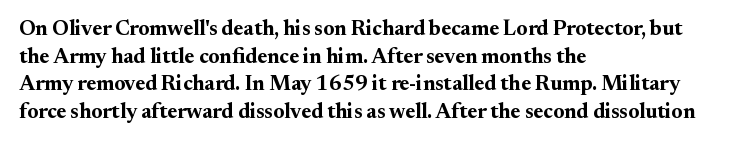
It's the straight-up-and-down kind of type. The words here are not underlined. Summary of vertical rhythm: regular, with standard interline spacing. Alignment: flush left. The rendering keeps characters at their native spacing.
